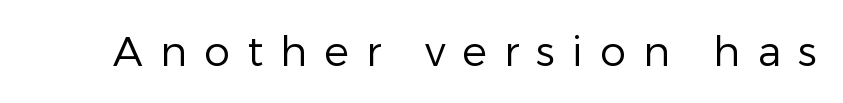
{"serif": "no", "italic": "no", "bold": "no", "weight": "regular", "width": "normal", "stroke_contrast": "low", "x_height": "medium", "monospaced": "no", "underline": "no", "letter_spacing": "wide", "letter_spacing_em": 0.42, "glyph_px": 41}
